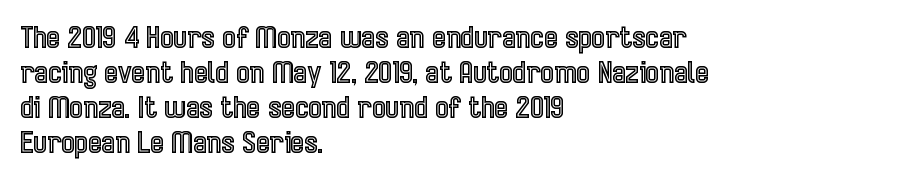
{"italic": "no", "width": "condensed", "x_height": "medium", "monospaced": "no", "underline": "no", "align": "left", "line_spacing_ratio": 1.21, "letter_spacing": "normal", "letter_spacing_em": 0.0, "glyph_px": 29}
